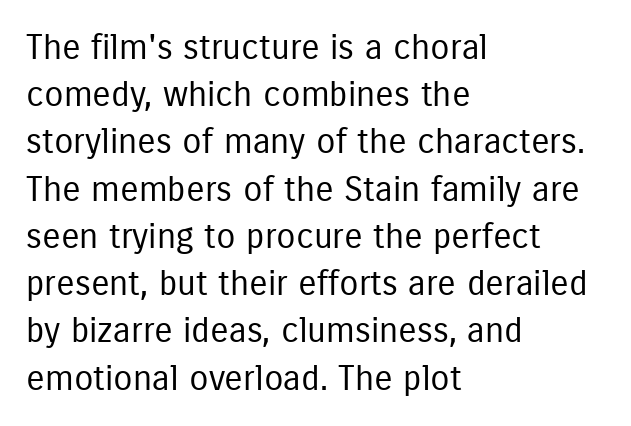
{"serif": "no", "italic": "no", "bold": "no", "weight": "regular", "width": "condensed", "stroke_contrast": "low", "x_height": "medium", "monospaced": "no", "underline": "no", "align": "left", "line_spacing": "normal", "line_spacing_ratio": 1.35, "letter_spacing": "normal", "letter_spacing_em": 0.0, "glyph_px": 35}
